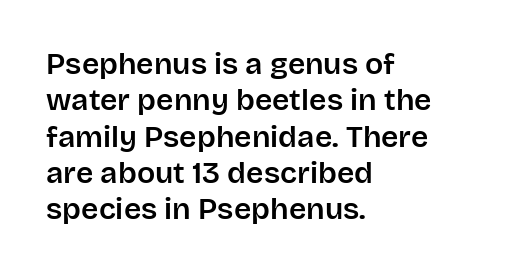
Q: Is the text italic (slanted)? A: No, it is upright.
Q: Is the typeface a serif or a sans-serif typeface? A: Sans-serif.
Q: Is the text underlined? A: No.
Q: How is the paragraph aligned? A: Left-aligned.
Q: Is the spacing between letters normal or unusually wide? A: Normal.
Q: Width (condensed, normal, or wide)? A: Normal.
Q: Stroke contrast? A: Low.
Q: x-height? A: Large.
Q: Monospaced? A: No.
